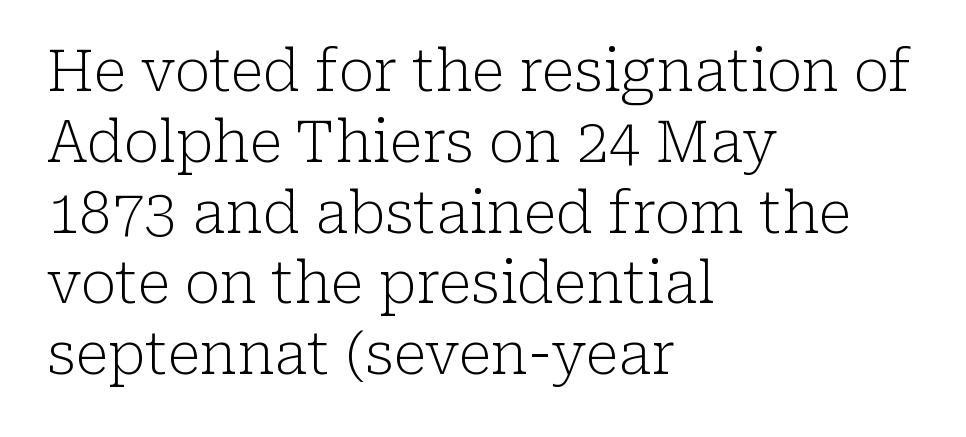
The image shows 58 px light serif type, upright; set left-aligned, line spacing 1.22x, normal letter spacing, not underlined; low stroke contrast and a medium x-height.
